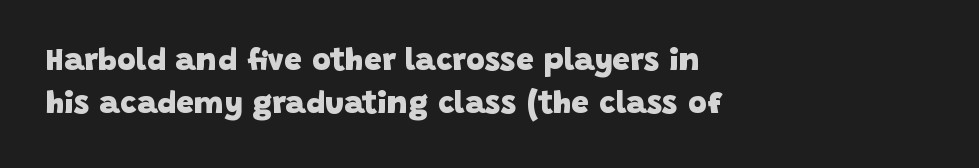
{"serif": "no", "bold": "yes", "weight": "heavy", "width": "normal", "stroke_contrast": "low", "x_height": "large", "monospaced": "no", "underline": "no", "align": "left", "line_spacing": "normal", "line_spacing_ratio": 1.34, "letter_spacing": "normal", "letter_spacing_em": 0.0, "glyph_px": 32}
